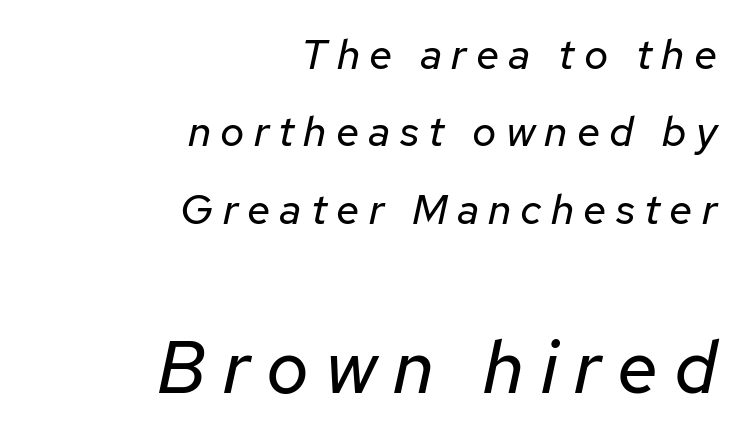
Reading top to bottom, the characters get bigger at the block break. This rendering widens character spacing well past its baseline value. When letters slant like this, we call the style italic. The space directly below the letters is spotless. The ragged edge is on the left, which tells us the setting is flush right.
